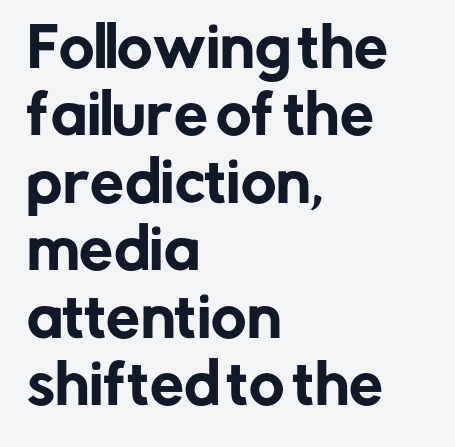
{"serif": "no", "italic": "no", "width": "normal", "stroke_contrast": "low", "x_height": "medium", "monospaced": "no", "underline": "no", "align": "left", "line_spacing": "normal", "line_spacing_ratio": 1.25, "letter_spacing": "normal", "letter_spacing_em": 0.0, "glyph_px": 54}
